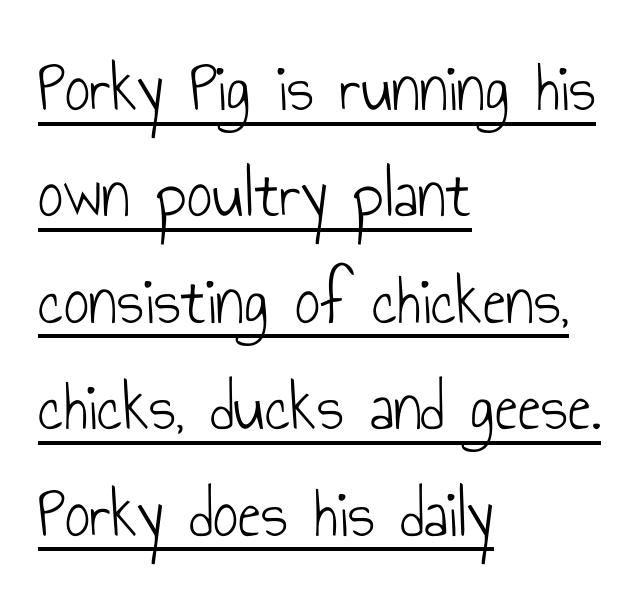
{"serif": "no", "italic": "no", "bold": "no", "weight": "light", "width": "condensed", "stroke_contrast": "low", "x_height": "small", "monospaced": "no", "underline": "yes", "align": "left", "line_spacing": "normal", "line_spacing_ratio": 1.52, "letter_spacing": "normal", "letter_spacing_em": 0.0, "glyph_px": 70}
